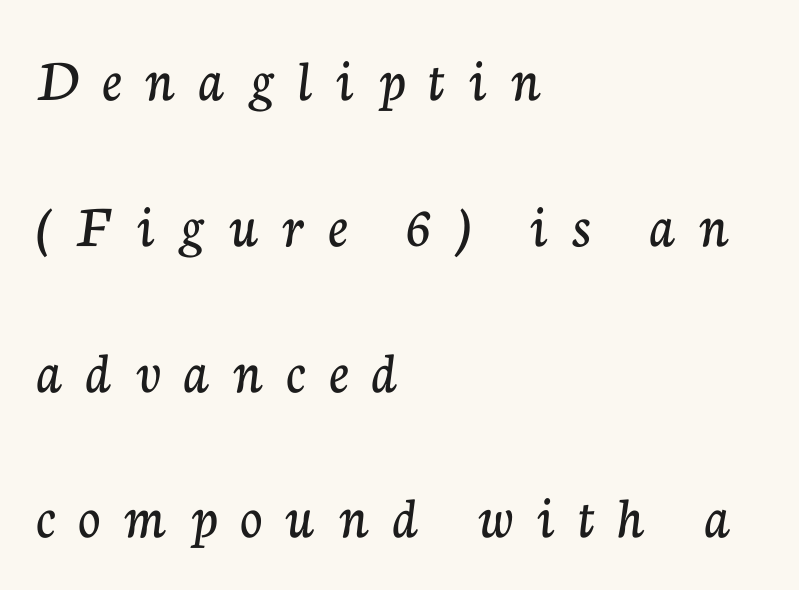
Q: Is the text italic (slanted)? A: Yes.
Q: Is the typeface a serif or a sans-serif typeface? A: Serif.
Q: Is the text underlined? A: No.
Q: How is the paragraph aligned? A: Left-aligned.
Q: Is the spacing between letters normal or unusually wide? A: Unusually wide.
Q: Is the spacing between lines tight, normal or loose? A: Loose.
Q: Width (condensed, normal, or wide)? A: Normal.
Q: Stroke contrast? A: Low.
Q: x-height? A: Medium.
Q: Monospaced? A: No.
